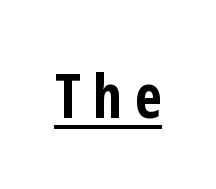
{"serif": "no", "italic": "no", "bold": "yes", "weight": "bold", "width": "condensed", "stroke_contrast": "low", "x_height": "medium", "monospaced": "no", "underline": "yes", "letter_spacing": "wide", "letter_spacing_em": 0.21, "glyph_px": 60}
